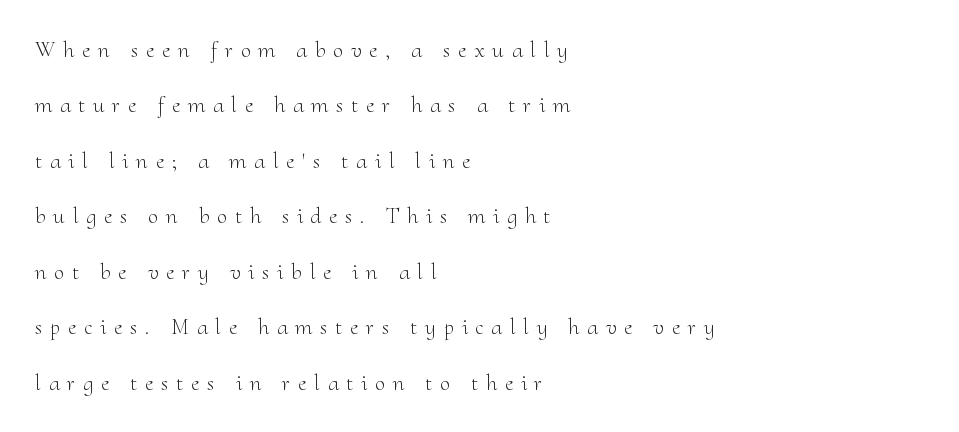
Tracking value appears strongly positive — letters spread wide. Where is the straight margin? On the left. These lines were composed using upright roman letters. This block would shrink considerably if given ordinary leading; it's expanded now. Letters have the restrained weight of plain body copy at most.
